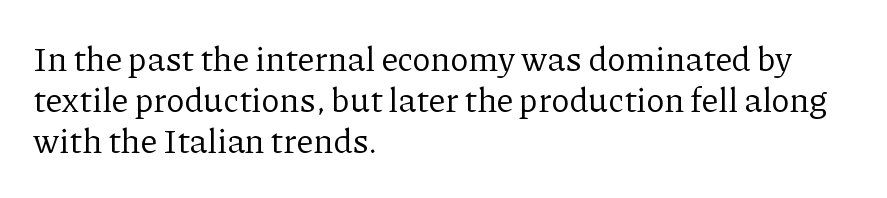
The face used here is seriffed, in the tradition of book romans. You could not count columns in this text — the font is proportionally spaced. Does the copy run flush right? No — it runs flush left. Vertical strokes here are truly vertical. There is no visible air inserted between adjacent glyphs. Ink coverage per letter is moderate at most.
